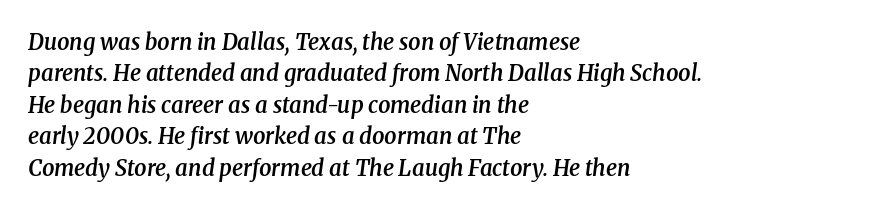
Q: Is the text bold? A: Semi-bold.
Q: Is the text italic (slanted)? A: Yes, it leans right by about 8 degrees.
Q: Is the text underlined? A: No.
Q: How is the paragraph aligned? A: Left-aligned.
Q: Is the spacing between letters normal or unusually wide? A: Normal.
Q: Is the spacing between lines tight, normal or loose? A: Normal.
